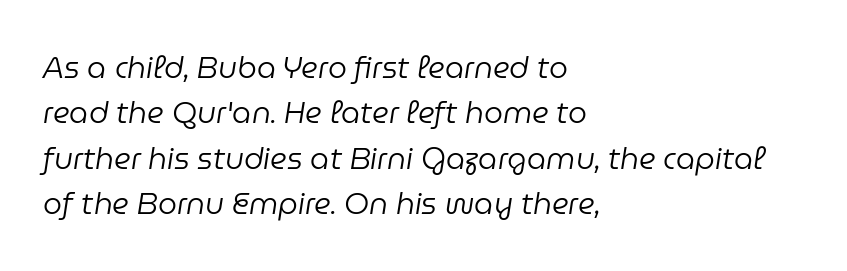
Q: Is the text bold? A: No.
Q: Is the text italic (slanted)? A: Yes, it leans right by about 9 degrees.
Q: Is the text underlined? A: No.
Q: How is the paragraph aligned? A: Left-aligned.
Q: Is the spacing between letters normal or unusually wide? A: Normal.
Q: Is the spacing between lines tight, normal or loose? A: Normal.
Q: Width (condensed, normal, or wide)? A: Normal.
Q: Stroke contrast? A: Low.
Q: x-height? A: Medium.
Q: Monospaced? A: No.
